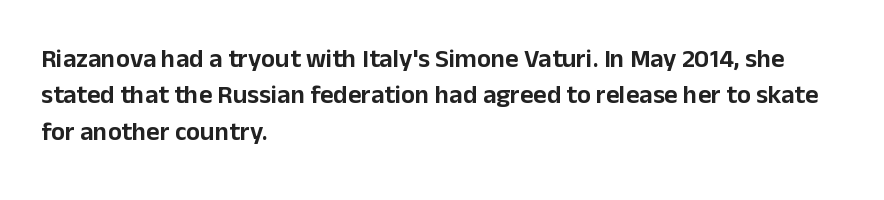
Each line starts at the same left margin while the right side varies. There is no visible air inserted between adjacent glyphs. Baseline-to-baseline distance is the conventional proportion of letter height. No italicization has been applied; the sample stays upright.
